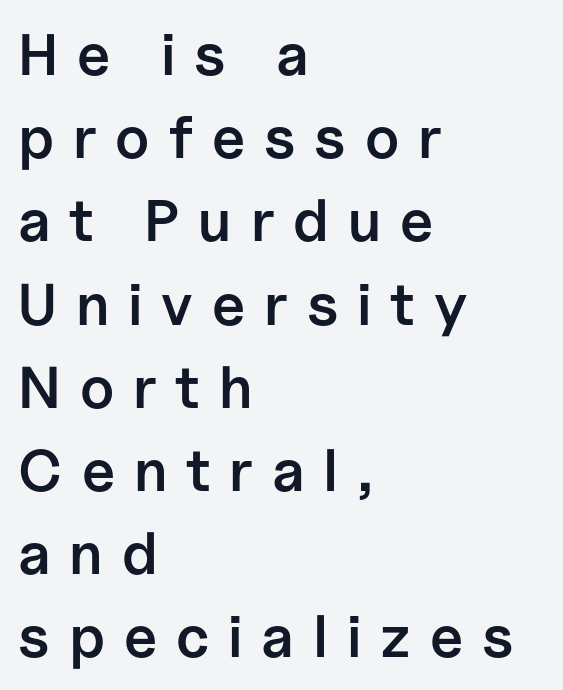
The image shows 59 px semibold sans-serif type, upright; set left-aligned, normal line spacing (1.41x), unusually wide letter spacing (+0.32 em), not underlined; low stroke contrast and a medium x-height.
